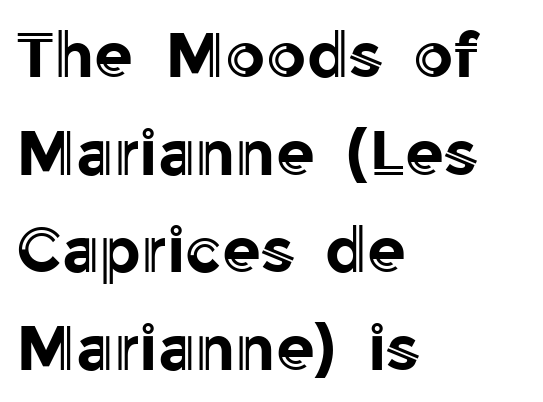
The image shows 63 px text type, upright; set left-aligned, normal line spacing (1.55x), normal letter spacing, not underlined; a medium x-height.
